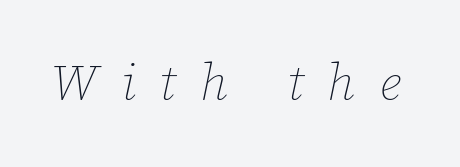
The image shows 51 px thin type, italic (leaning right); set unusually wide letter spacing (+0.47 em), not underlined; low stroke contrast and a medium x-height.
